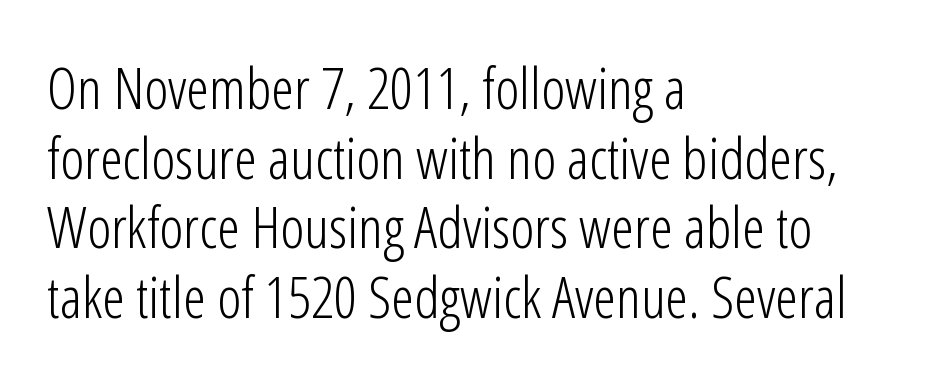
The image shows 58 px light, condensed sans-serif type, upright; set left-aligned, line spacing 1.2x, normal letter spacing, not underlined; low stroke contrast and a medium x-height.
